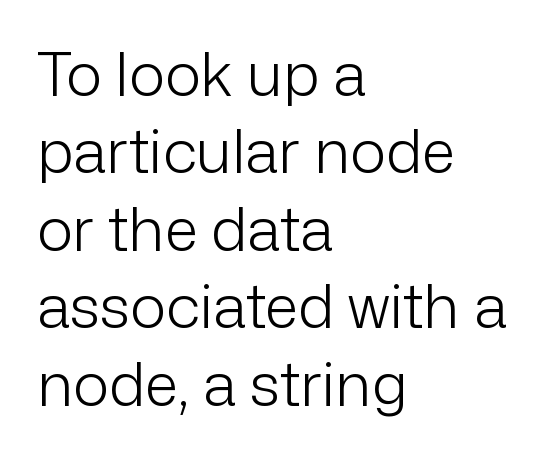
The image shows 61 px light sans-serif type, upright; set left-aligned, normal line spacing (1.27x), normal letter spacing, not underlined; low stroke contrast and a medium x-height.
